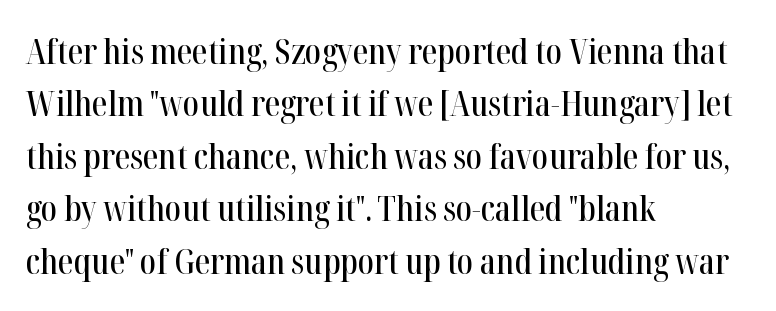
Q: Is the text italic (slanted)? A: No, it is upright.
Q: Is the typeface a serif or a sans-serif typeface? A: Serif.
Q: Is the text underlined? A: No.
Q: How is the paragraph aligned? A: Left-aligned.
Q: Is the spacing between letters normal or unusually wide? A: Normal.
Q: Is the spacing between lines tight, normal or loose? A: Normal.
Q: Width (condensed, normal, or wide)? A: Condensed.
Q: Stroke contrast? A: High.
Q: x-height? A: Medium.
Q: Monospaced? A: No.
